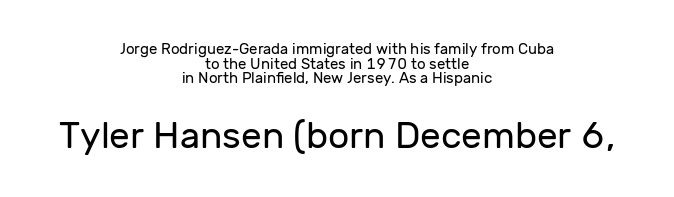
Q: Is the text bold? A: No.
Q: Is the text italic (slanted)? A: No, it is upright.
Q: Is the typeface a serif or a sans-serif typeface? A: Sans-serif.
Q: Is the text underlined? A: No.
Q: How is the paragraph aligned? A: Centered.
Q: Is the spacing between letters normal or unusually wide? A: Normal.
Q: Is the spacing between lines tight, normal or loose? A: Tight.
Q: Which block of text is set in a larger size, the first (top) or the second (bottom)? A: The second (bottom) one.
Q: Width (condensed, normal, or wide)? A: Normal.
Q: Stroke contrast? A: Low.
Q: x-height? A: Medium.
Q: Monospaced? A: No.
